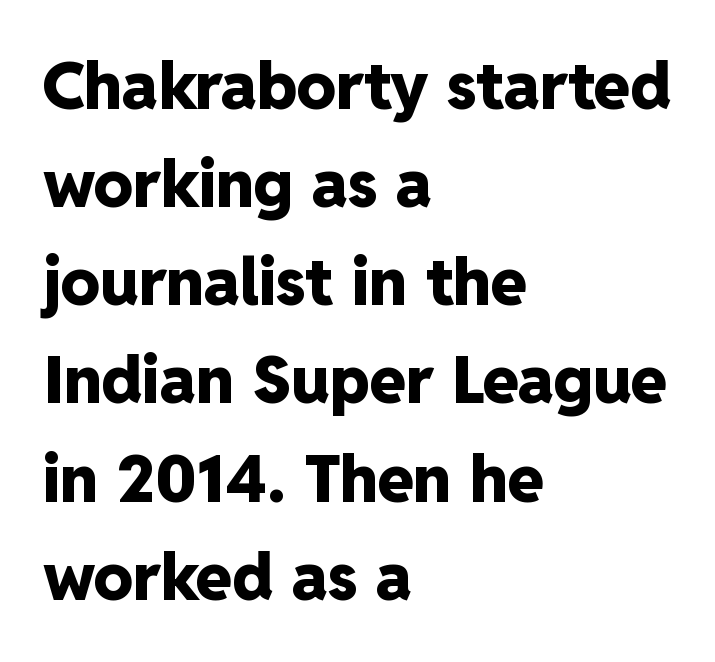
The image shows 65 px heavy sans-serif type, upright; set left-aligned, normal line spacing (1.51x), normal letter spacing, not underlined; low stroke contrast and a medium x-height.
